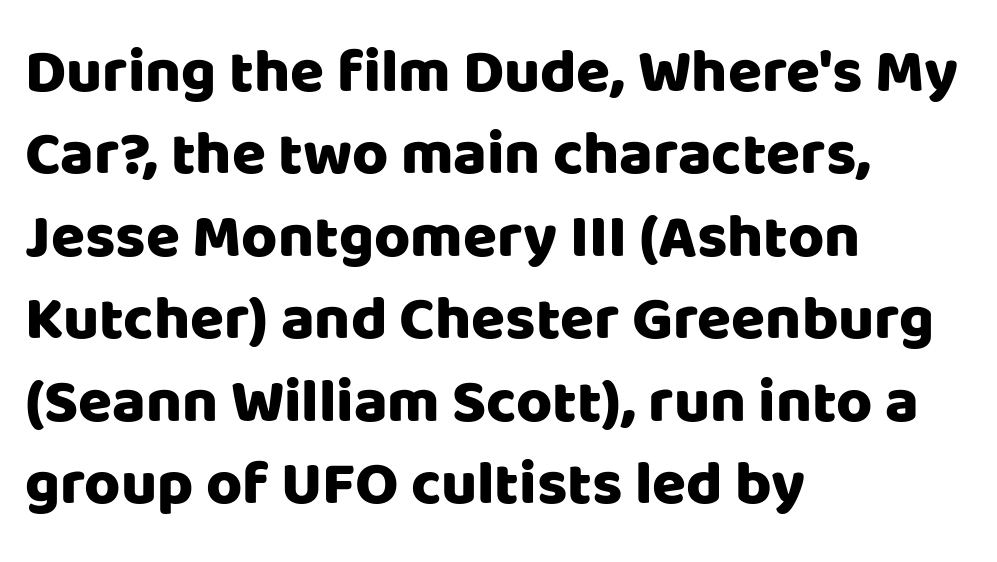
No extra tracking has been applied to these lines. The lines sit at an ordinary, default distance from one another. Rendered with straight, roman letterforms. Is this a fixed-width face? No — the glyphs have proportional, varying widths. Does the copy run flush right? No — it runs flush left. The glyphs are unaccompanied by any horizontal stroke below them.
